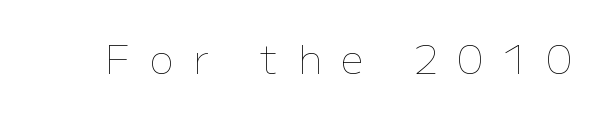
Q: Is the text bold? A: No.
Q: Is the text italic (slanted)? A: No, it is upright.
Q: Is the text underlined? A: No.
Q: Is the spacing between letters normal or unusually wide? A: Unusually wide.
Q: Width (condensed, normal, or wide)? A: Normal.
Q: Stroke contrast? A: Low.
Q: x-height? A: Medium.
Q: Monospaced? A: No.
